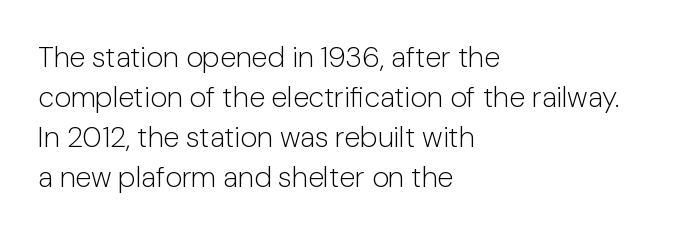
The image shows 29 px light sans-serif type, upright; set left-aligned, normal line spacing (1.38x), normal letter spacing, not underlined; low stroke contrast and a medium x-height.
